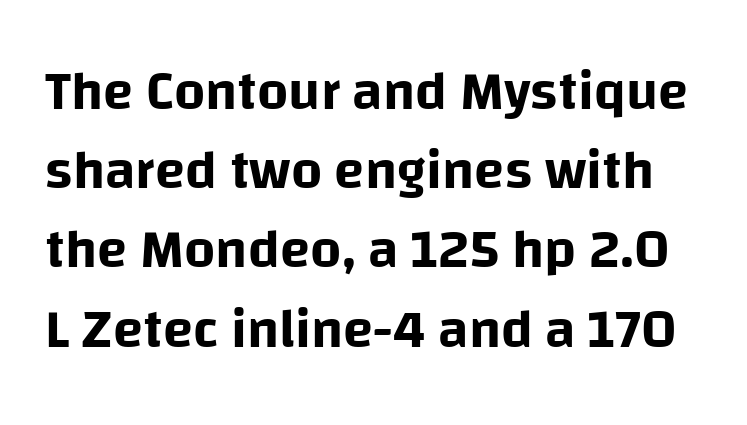
{"serif": "no", "italic": "no", "width": "normal", "stroke_contrast": "low", "x_height": "large", "monospaced": "no", "underline": "no", "line_spacing": "normal", "line_spacing_ratio": 1.44, "letter_spacing": "normal", "letter_spacing_em": 0.0, "glyph_px": 55}
